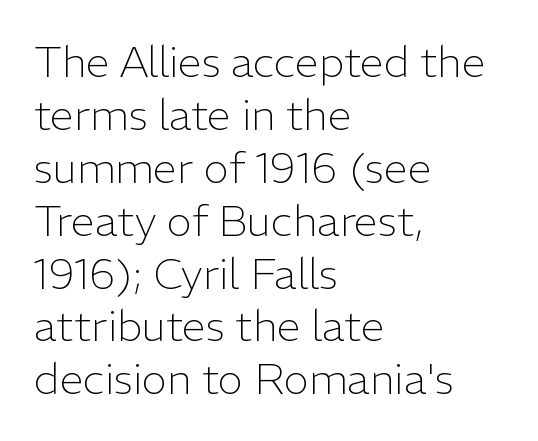
The image shows 43 px light sans-serif type, upright; set left-aligned, line spacing 1.23x, normal letter spacing, not underlined; low stroke contrast and a medium x-height.
